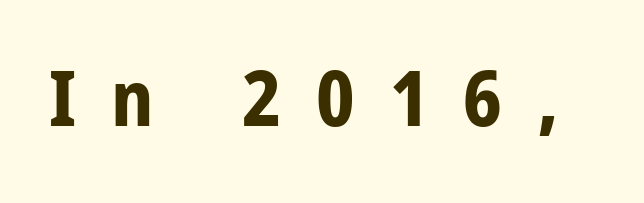
{"serif": "no", "italic": "no", "bold": "yes", "weight": "bold", "width": "condensed", "stroke_contrast": "low", "x_height": "large", "monospaced": "no", "underline": "no", "letter_spacing": "wide", "letter_spacing_em": 0.46, "glyph_px": 76}
